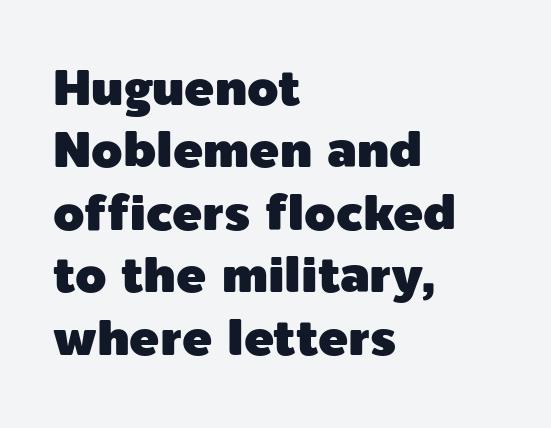
The image shows 50 px sans-serif type, upright; set left-aligned, normal line spacing (1.25x), normal letter spacing, not underlined; a medium x-height.
